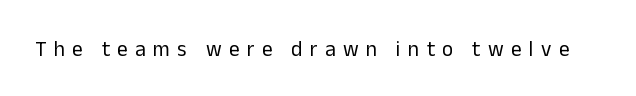
The image shows 21 px text type, upright; set unusually wide letter spacing (+0.35 em), not underlined.
